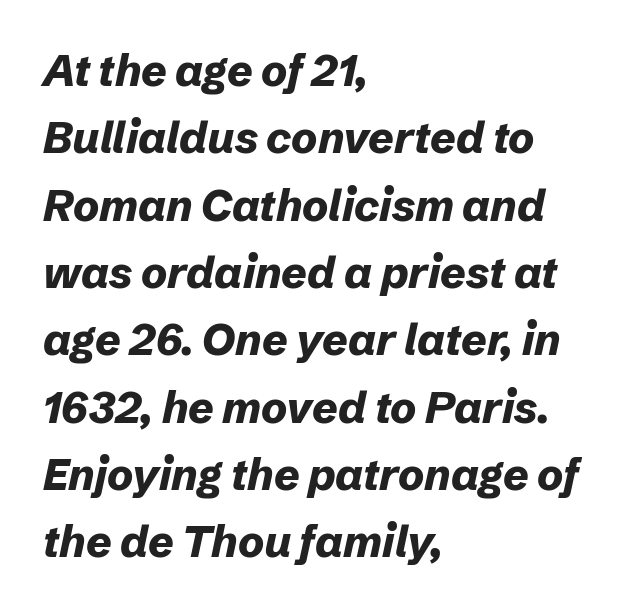
{"italic": "yes", "lean": "right", "slant_degrees": 12, "bold": "yes", "weight": "bold", "width": "normal", "stroke_contrast": "low", "x_height": "medium", "monospaced": "no", "underline": "no", "align": "left", "line_spacing": "normal", "line_spacing_ratio": 1.53, "letter_spacing": "normal", "letter_spacing_em": 0.0, "glyph_px": 44}
